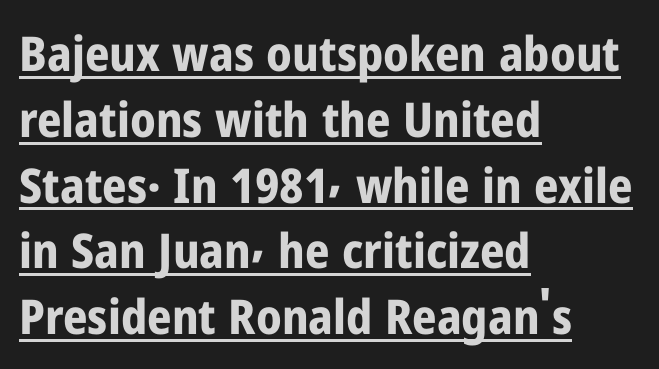
Q: Is the text bold? A: Yes.
Q: Is the text italic (slanted)? A: No, it is upright.
Q: Is the typeface a serif or a sans-serif typeface? A: Sans-serif.
Q: Is the text underlined? A: Yes.
Q: How is the paragraph aligned? A: Left-aligned.
Q: Is the spacing between letters normal or unusually wide? A: Normal.
Q: Is the spacing between lines tight, normal or loose? A: Normal.
Q: Width (condensed, normal, or wide)? A: Condensed.
Q: Stroke contrast? A: Low.
Q: x-height? A: Medium.
Q: Monospaced? A: No.
